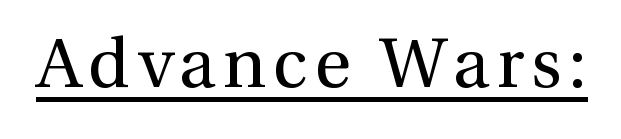
The image shows 70 px regular-weight serif type, upright; set underlined; medium stroke contrast and a medium x-height.
